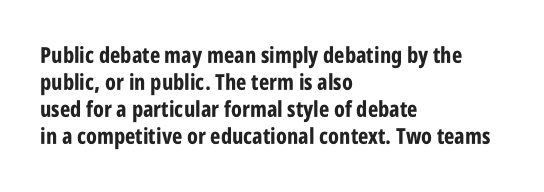
{"italic": "no", "bold": "yes", "underline": "no", "align": "left", "line_spacing_ratio": 1.22, "letter_spacing": "normal", "letter_spacing_em": 0.0, "glyph_px": 22}
